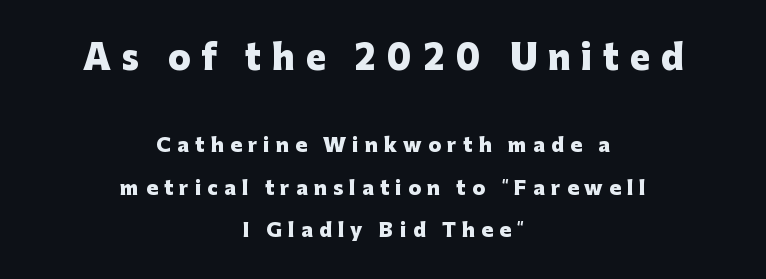
{"serif": "no", "italic": "no", "bold": "yes", "weight": "heavy", "width": "normal", "stroke_contrast": "low", "x_height": "medium", "monospaced": "no", "underline": "no", "align": "center", "line_spacing": "loose", "line_spacing_ratio": 2.24, "letter_spacing": "wide", "letter_spacing_em": 0.33, "larger_block": "first", "size_ratio": 1.74, "glyph_px": 33}
